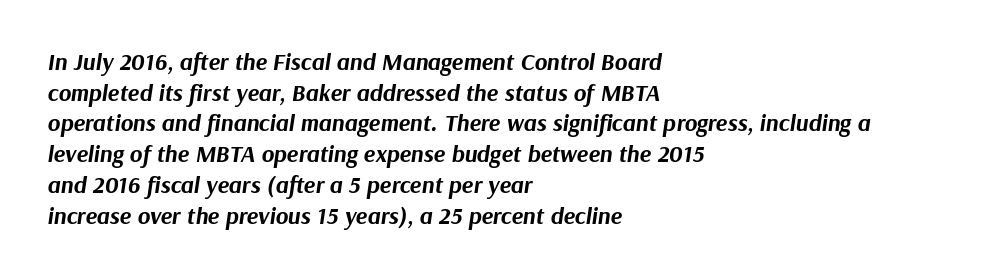
{"italic": "yes", "lean": "right", "slant_degrees": 9, "bold": "yes", "underline": "no", "align": "left", "line_spacing": "normal", "line_spacing_ratio": 1.28, "letter_spacing": "normal", "letter_spacing_em": 0.0, "glyph_px": 24}
